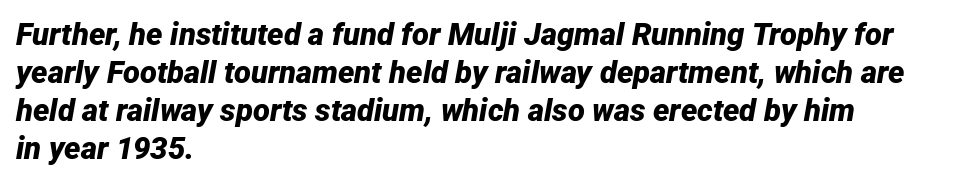
{"italic": "yes", "lean": "right", "slant_degrees": 12, "bold": "yes", "weight": "bold", "width": "normal", "stroke_contrast": "low", "x_height": "medium", "monospaced": "no", "underline": "no", "align": "left", "line_spacing_ratio": 1.23, "letter_spacing": "normal", "letter_spacing_em": 0.0, "glyph_px": 31}
